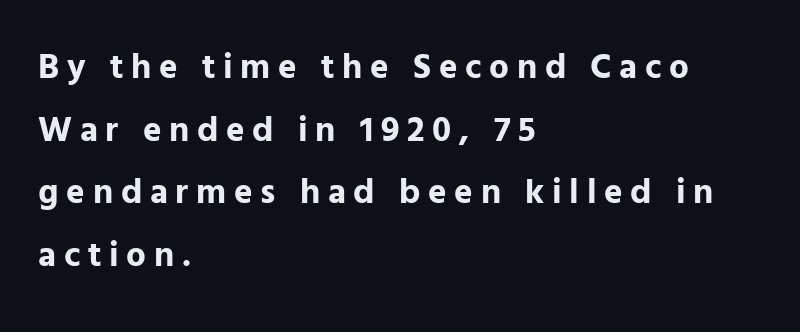
Q: Is the text bold? A: Yes.
Q: Is the text italic (slanted)? A: No, it is upright.
Q: Is the typeface a serif or a sans-serif typeface? A: Sans-serif.
Q: Is the text underlined? A: No.
Q: How is the paragraph aligned? A: Left-aligned.
Q: Is the spacing between letters normal or unusually wide? A: Unusually wide.
Q: Width (condensed, normal, or wide)? A: Normal.
Q: Stroke contrast? A: Low.
Q: x-height? A: Medium.
Q: Monospaced? A: No.
